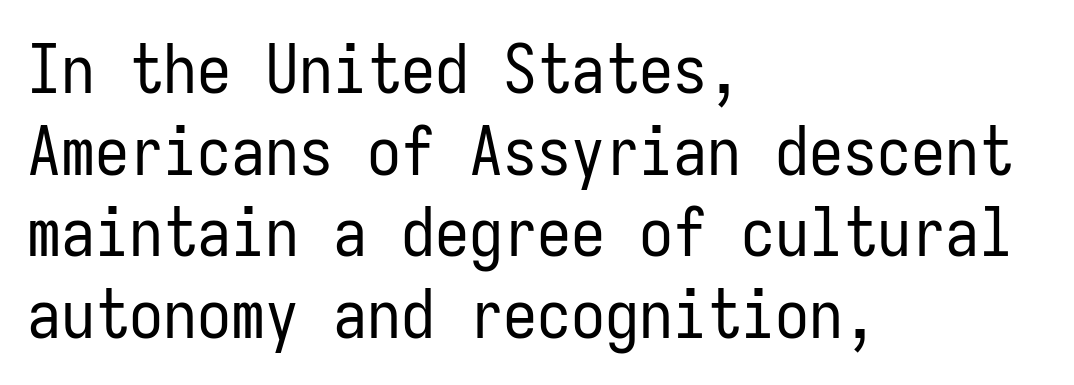
{"serif": "no", "italic": "no", "bold": "no", "weight": "regular", "width": "condensed", "stroke_contrast": "low", "x_height": "medium", "monospaced": "yes", "underline": "no", "align": "left", "line_spacing_ratio": 1.2, "letter_spacing": "normal", "letter_spacing_em": 0.0, "glyph_px": 68}
